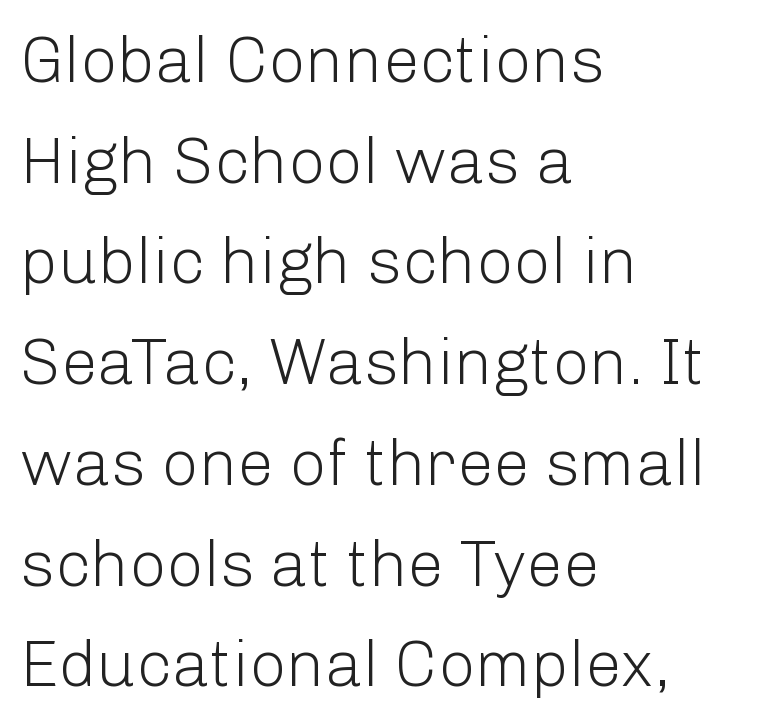
Q: Is the text bold? A: No.
Q: Is the text italic (slanted)? A: No, it is upright.
Q: Is the typeface a serif or a sans-serif typeface? A: Sans-serif.
Q: Is the text underlined? A: No.
Q: How is the paragraph aligned? A: Left-aligned.
Q: Is the spacing between letters normal or unusually wide? A: Normal.
Q: Is the spacing between lines tight, normal or loose? A: Normal.
Q: Width (condensed, normal, or wide)? A: Normal.
Q: Stroke contrast? A: Low.
Q: x-height? A: Medium.
Q: Monospaced? A: No.
